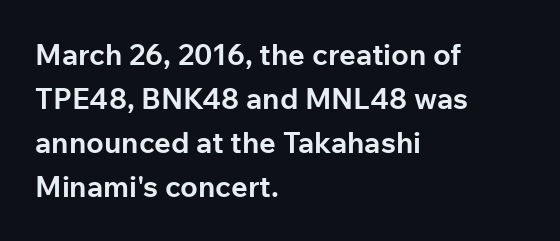
{"serif": "no", "italic": "no", "bold": "yes", "weight": "bold", "width": "normal", "stroke_contrast": "low", "x_height": "medium", "monospaced": "no", "underline": "no", "align": "left", "line_spacing": "normal", "line_spacing_ratio": 1.52, "letter_spacing": "normal", "letter_spacing_em": 0.0, "glyph_px": 29}
